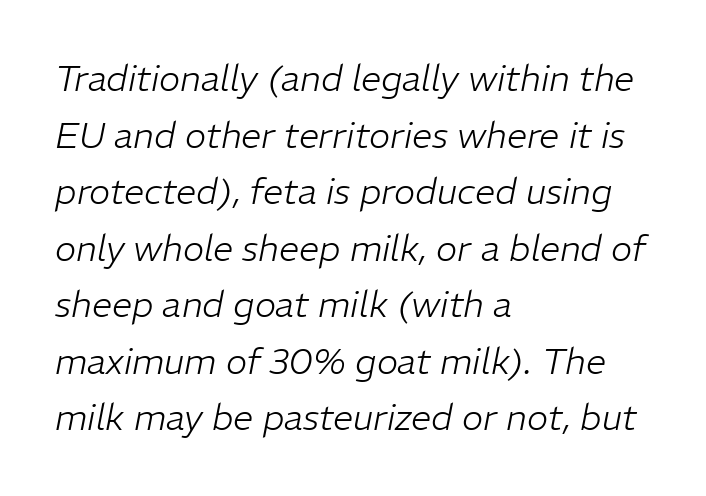
Leading: standard. The glyphs are unaccompanied by any horizontal stroke below them. Weight: in the light-to-regular range. The line texture is even and compact thanks to regular tracking.
